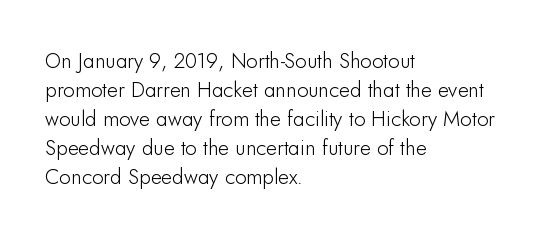
The image shows 21 px text type, upright; set left-aligned, normal line spacing (1.38x), normal letter spacing, not underlined.
